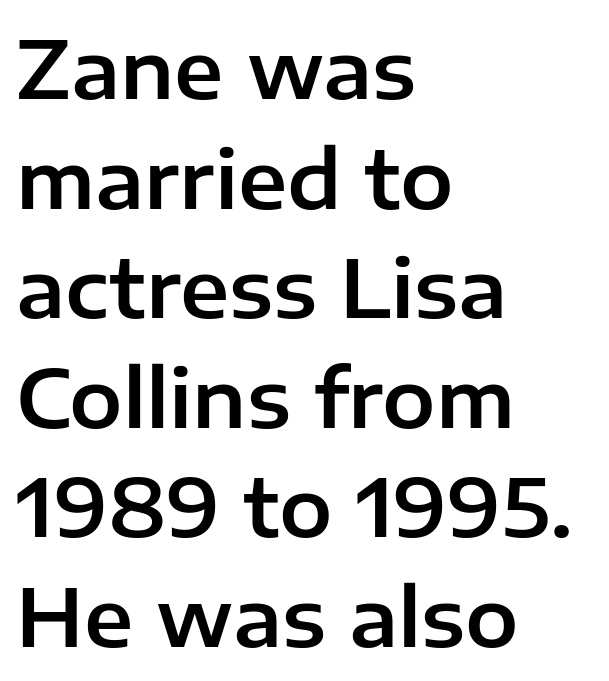
The letters stand upright; this is a roman face. The letters advance in unequal steps, a hallmark of proportional type. Letters rest on an invisible, unmarked baseline. Standard letterfit; no display-style spreading of the glyphs. The characters display no serif detailing; their extremities are plain.
